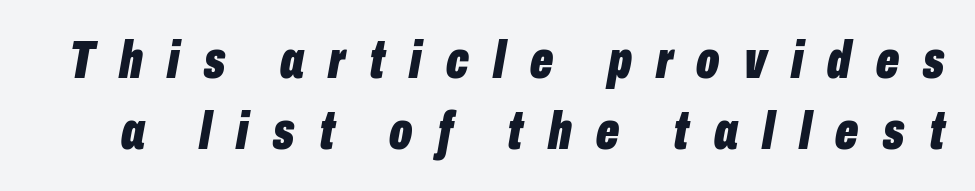
Q: Is the text bold? A: Yes.
Q: Is the text italic (slanted)? A: Yes, it leans right by about 10 degrees.
Q: Is the text underlined? A: No.
Q: Is the spacing between letters normal or unusually wide? A: Unusually wide.
Q: Is the spacing between lines tight, normal or loose? A: Normal.
Q: Width (condensed, normal, or wide)? A: Condensed.
Q: Stroke contrast? A: Low.
Q: x-height? A: Medium.
Q: Monospaced? A: No.
